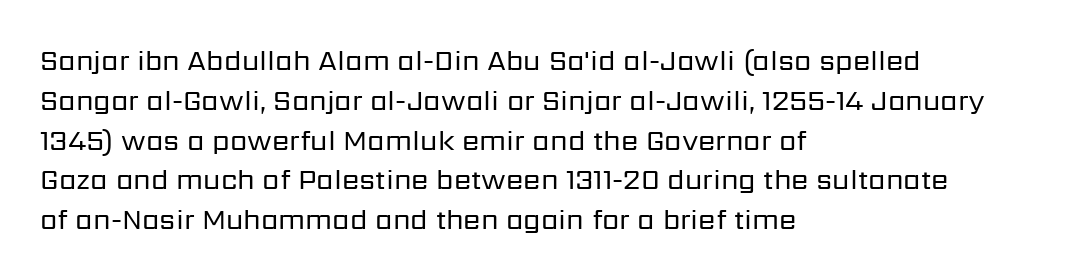
The lines sit at an ordinary, default distance from one another. This is roman type, the default non-slanted kind. You can tell from the bare stems that sans-serif type was used. Beneath every word, the page is bare.
